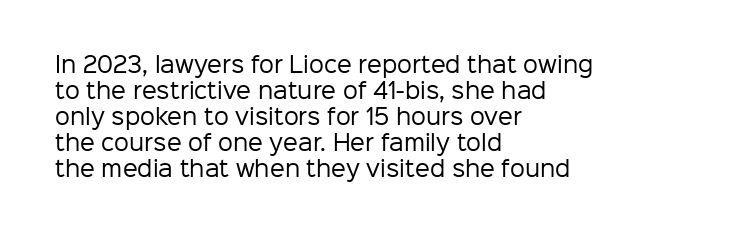
Q: Is the text bold? A: No.
Q: Is the text italic (slanted)? A: No, it is upright.
Q: Is the text underlined? A: No.
Q: How is the paragraph aligned? A: Left-aligned.
Q: Is the spacing between letters normal or unusually wide? A: Normal.
